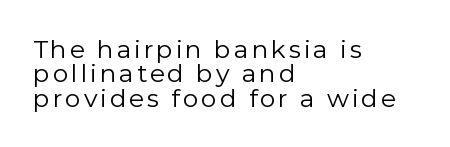
Quick note: interline space is minimal. A bare baseline throughout the passage. The rendering anchors every line to the left-hand side. The font's upright variant was chosen for this text. The letterforms sit at book weight or below.
